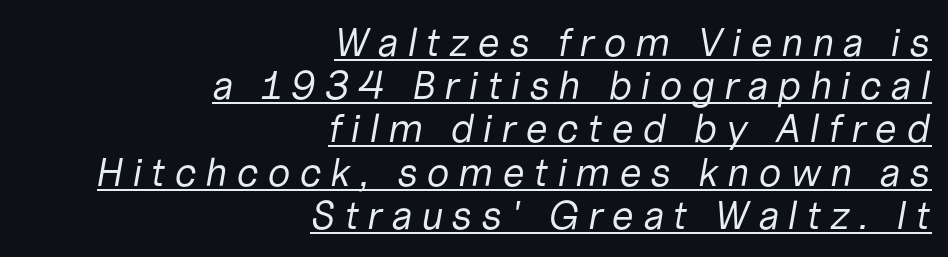
Q: Is the text bold? A: No.
Q: Is the text italic (slanted)? A: Yes, it leans right by about 10 degrees.
Q: Is the text underlined? A: Yes.
Q: How is the paragraph aligned? A: Right-aligned.
Q: Is the spacing between letters normal or unusually wide? A: Unusually wide.
Q: Is the spacing between lines tight, normal or loose? A: Tight.
Q: Width (condensed, normal, or wide)? A: Normal.
Q: Stroke contrast? A: Low.
Q: x-height? A: Medium.
Q: Monospaced? A: No.
